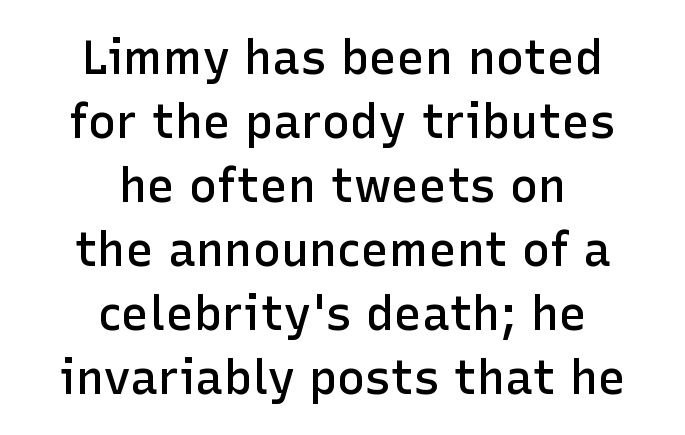
{"serif": "no", "italic": "no", "bold": "semi", "weight": "semibold", "width": "normal", "stroke_contrast": "low", "x_height": "medium", "monospaced": "no", "underline": "no", "align": "center", "line_spacing": "normal", "line_spacing_ratio": 1.36, "letter_spacing": "normal", "letter_spacing_em": 0.0, "glyph_px": 47}
